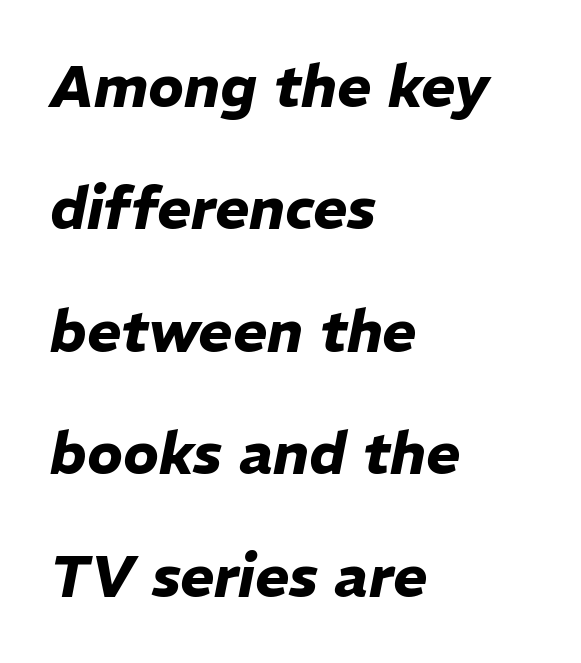
{"italic": "yes", "lean": "right", "slant_degrees": 11, "bold": "yes", "weight": "heavy", "width": "normal", "stroke_contrast": "low", "x_height": "medium", "monospaced": "no", "underline": "no", "align": "left", "line_spacing": "loose", "line_spacing_ratio": 2.11, "letter_spacing": "normal", "letter_spacing_em": 0.0, "glyph_px": 58}
